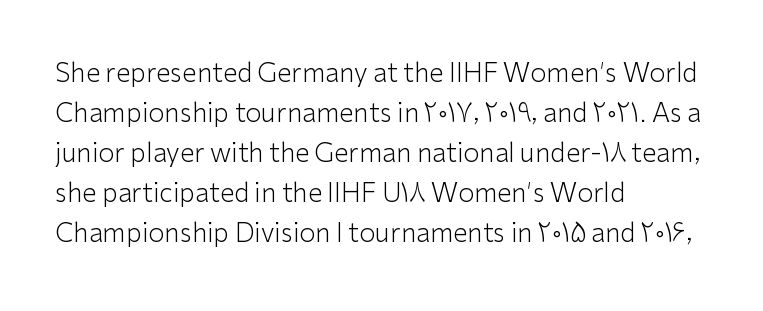
{"italic": "no", "bold": "no", "underline": "no", "align": "left", "line_spacing": "normal", "line_spacing_ratio": 1.54, "letter_spacing": "normal", "letter_spacing_em": 0.0, "glyph_px": 26}
